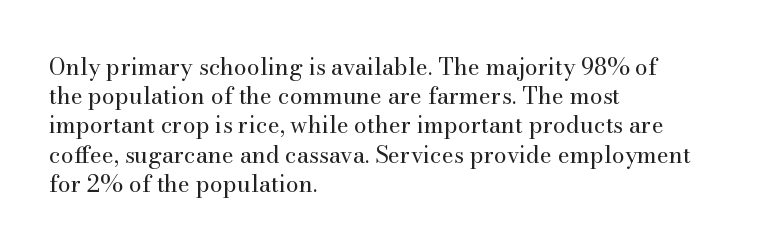
The image shows 23 px text type, upright; set left-aligned, normal line spacing (1.27x), normal letter spacing, not underlined.
